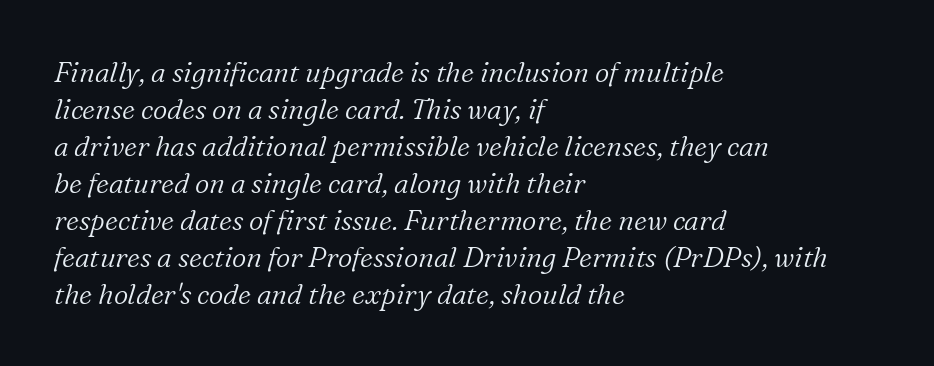
The image shows 28 px light serif type, italic (leaning right); set left-aligned, normal line spacing (1.32x), normal letter spacing, not underlined; low stroke contrast and a medium x-height.
